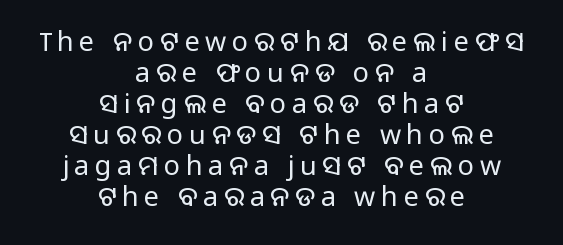
The image shows 27 px text type, upright; set centered, tight line spacing (1.15x), unusually wide letter spacing (+0.21 em), not underlined.
